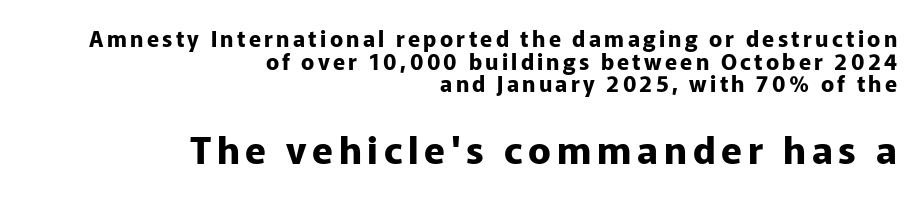
{"serif": "no", "italic": "no", "bold": "yes", "weight": "bold", "width": "normal", "stroke_contrast": "low", "x_height": "medium", "monospaced": "no", "underline": "no", "align": "right", "line_spacing": "tight", "line_spacing_ratio": 1.03, "larger_block": "second", "size_ratio": 1.73, "glyph_px": 38}
